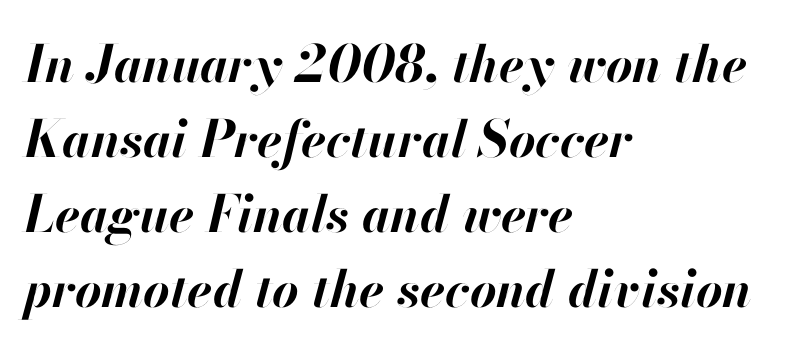
Q: Is the text bold? A: Yes.
Q: Is the text italic (slanted)? A: Yes, it leans right by about 13 degrees.
Q: Is the text underlined? A: No.
Q: How is the paragraph aligned? A: Left-aligned.
Q: Is the spacing between letters normal or unusually wide? A: Normal.
Q: Is the spacing between lines tight, normal or loose? A: Normal.
Q: Width (condensed, normal, or wide)? A: Normal.
Q: Stroke contrast? A: High.
Q: x-height? A: Small.
Q: Monospaced? A: No.
